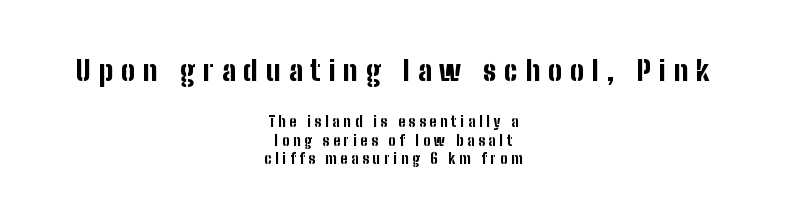
Nope, no serifs anywhere on these letters. A student would call this center alignment; a typographer would say set centered. Quick note: not italic, upright. The tracking jumps out immediately: characters are airy and widely separated.
